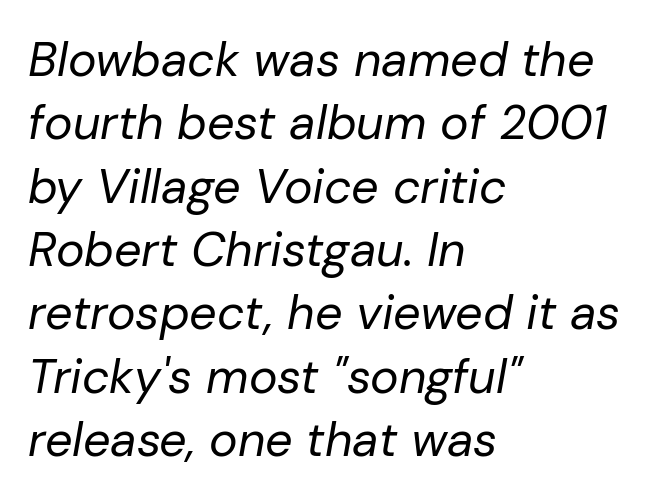
Leftover space on each line is placed entirely after the last word. The space directly below the letters is spotless. Italic: yes, the glyphs are oblique. These lines are rendered in a variable-pitch font. The passage shown stacks its lines at a standard gap.
